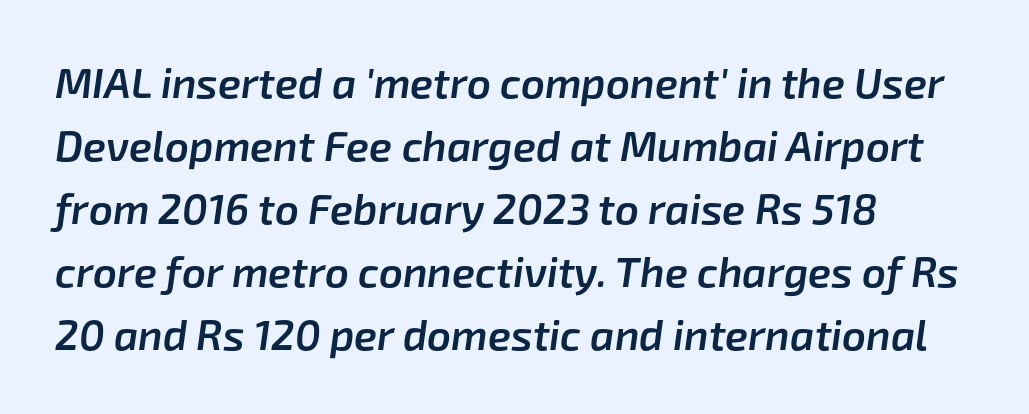
Visually the block forms a straight wall on the left and a jagged coastline on the right. Check under the words: just untouched page. The letters advance in unequal steps, a hallmark of proportional type. The rendering uses a moderate line-height, typical for paragraphs.
